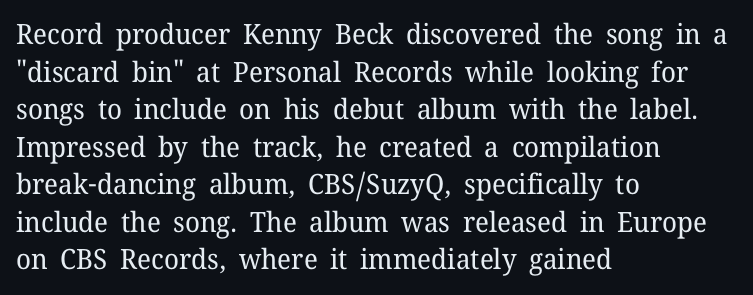
{"serif": "yes", "italic": "no", "bold": "no", "weight": "regular", "width": "normal", "stroke_contrast": "low", "x_height": "medium", "monospaced": "no", "underline": "no", "align": "left", "line_spacing": "normal", "line_spacing_ratio": 1.34, "letter_spacing": "normal", "letter_spacing_em": 0.0, "glyph_px": 28}
